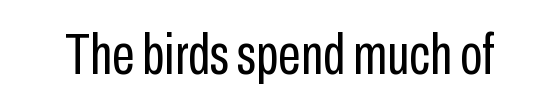
The letters advance in unequal steps, a hallmark of proportional type. In terms of letterform style, serifs are entirely absent. Letters have the restrained weight of plain body copy at most. The horizontal fit of the characters is conventional and even. Descenders are the only things crossing below the line. This is the regular roman posture of the typeface.
